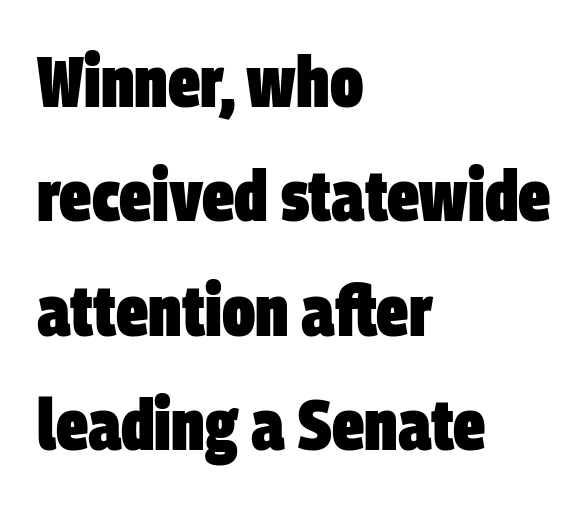
{"serif": "no", "bold": "yes", "weight": "heavy", "width": "condensed", "stroke_contrast": "low", "x_height": "large", "monospaced": "no", "underline": "no", "align": "left", "line_spacing": "normal", "line_spacing_ratio": 1.59, "letter_spacing": "normal", "letter_spacing_em": 0.0, "glyph_px": 72}
